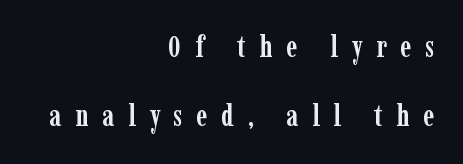
Q: Is the text bold? A: Yes.
Q: Is the text italic (slanted)? A: No, it is upright.
Q: Is the typeface a serif or a sans-serif typeface? A: Serif.
Q: Is the text underlined? A: No.
Q: How is the paragraph aligned? A: Right-aligned.
Q: Is the spacing between letters normal or unusually wide? A: Unusually wide.
Q: Is the spacing between lines tight, normal or loose? A: Loose.
Q: Width (condensed, normal, or wide)? A: Condensed.
Q: Stroke contrast? A: Low.
Q: x-height? A: Medium.
Q: Monospaced? A: No.
